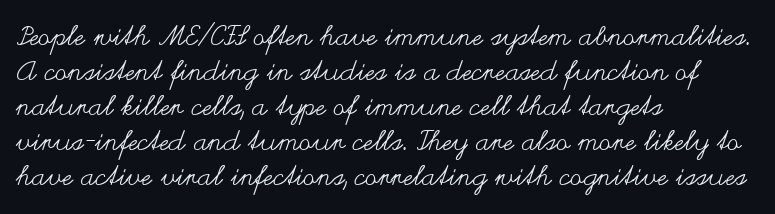
{"bold": "no", "underline": "no", "align": "left", "line_spacing": "normal", "line_spacing_ratio": 1.3, "letter_spacing": "normal", "letter_spacing_em": 0.0, "glyph_px": 27}
